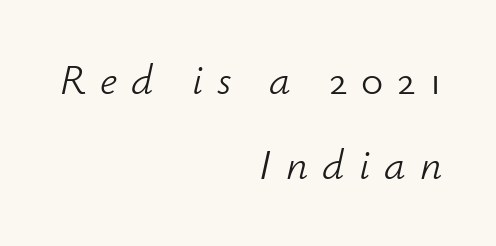
The image shows 43 px light type, italic (leaning right); set right-aligned, loose line spacing (1.97x), unusually wide letter spacing (+0.33 em), not underlined; low stroke contrast and a small x-height.
